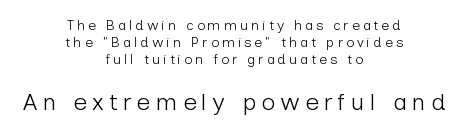
The tracking jumps out immediately: characters are airy and widely separated. Typeset on center — no edge is straight. Posture: vertical. Note: smaller setting up top, larger setting below. A bare baseline throughout the passage. The cut favours lightness, reaching ordinary text weight at its darkest.
